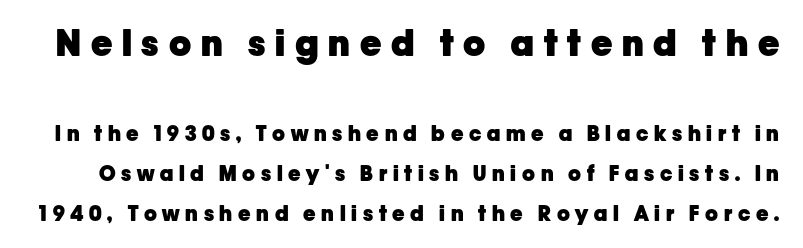
Two sizes are in play, and the larger belongs to the first block. The passage shown is not underscored anywhere. I'd describe the lettering as bold — thick and assertive. Characters remain perfectly vertical along every line. Character widths vary here, with narrow letters taking less room than wide ones. This sample uses expanded letter spacing, leaving extra air between glyphs.
